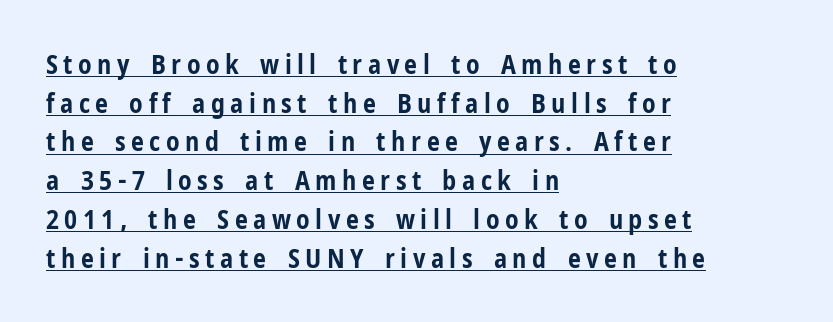
The image shows 26 px bold type, upright; set left-aligned, normal line spacing (1.49x), unusually wide letter spacing (+0.21 em), underlined.
